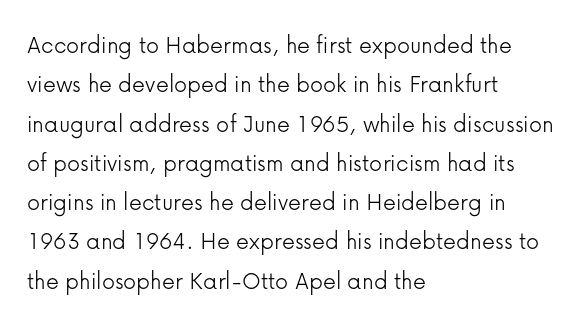
A typesetter would mark this as roman, not italic. Does the leading feel generous? No, just average. The typesetter chose a ragged-right arrangement here. The gaps between neighbouring characters are ordinary and unremarkable. Is this a heavy cut? Hardly; it is regular or lighter. The space directly below the letters is spotless.
